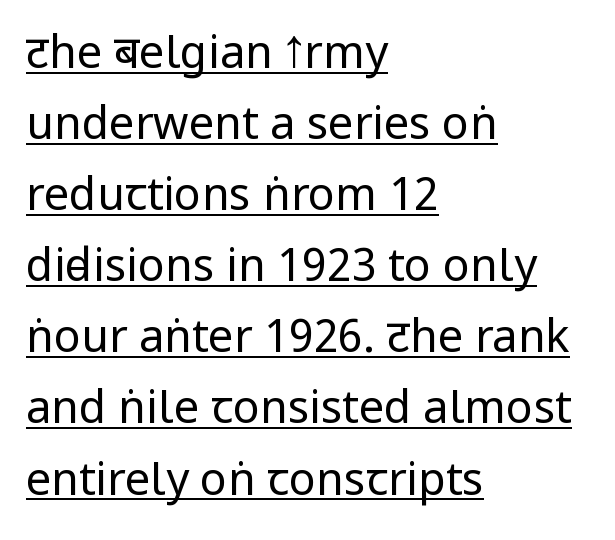
{"serif": "no", "italic": "no", "bold": "no", "weight": "regular", "width": "condensed", "stroke_contrast": "low", "underline": "yes", "align": "left", "line_spacing": "normal", "line_spacing_ratio": 1.58, "letter_spacing": "normal", "letter_spacing_em": 0.0, "glyph_px": 45}
